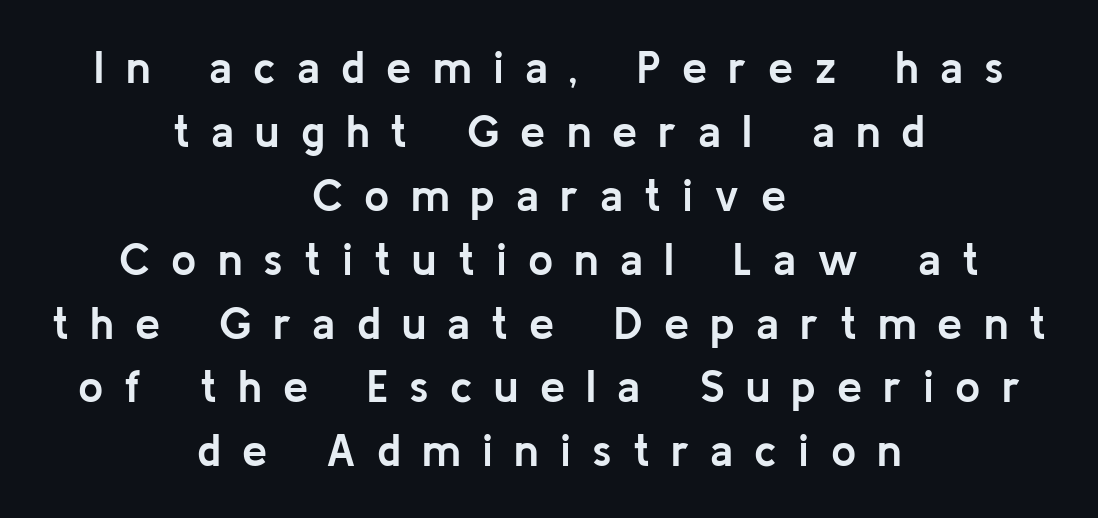
Characters follow at a spacing far wider than the type designer built in. The face used here is proportionally spaced, like ordinary book or web type. Glance below the letters and you will spot only blank space. Typesetter's note: full bold, strokes at maximum text heaviness.
